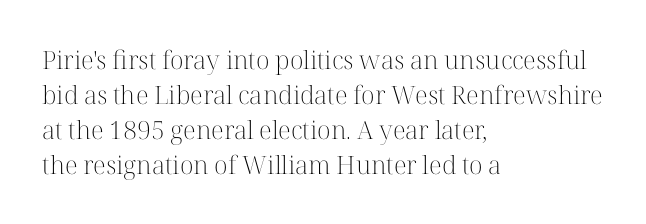
The image shows 25 px text type, upright; set left-aligned, normal line spacing (1.4x), normal letter spacing, not underlined.
